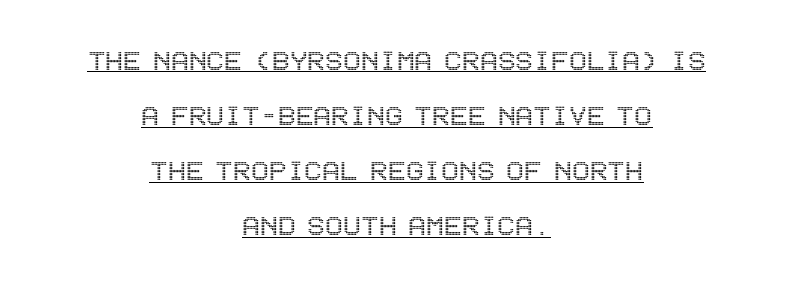
Q: Is the text italic (slanted)? A: No, it is upright.
Q: Is the text underlined? A: Yes.
Q: How is the paragraph aligned? A: Centered.
Q: Is the spacing between letters normal or unusually wide? A: Normal.
Q: Is the spacing between lines tight, normal or loose? A: Normal.
Q: Width (condensed, normal, or wide)? A: Condensed.
Q: x-height? A: Large.
